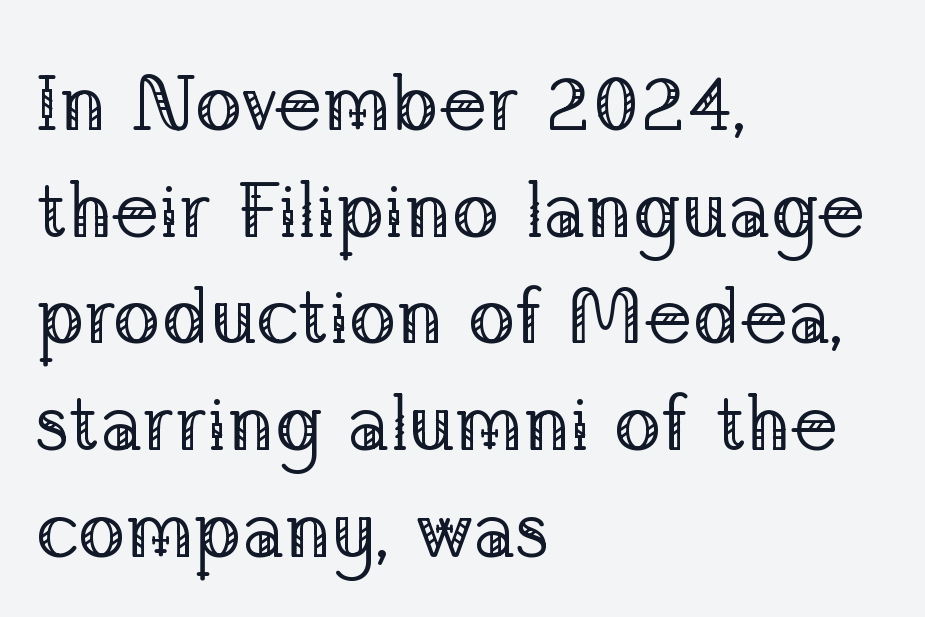
Each stroke keeps to a modest, everyday thickness or less. Compared with typical paragraphs, the rows here are spaced about the same. This sample has the flowing, uneven cadence of proportional lettering. Here the glyphs are tracked normally, forming tight word shapes. The letters stand upright; this is a roman face.
